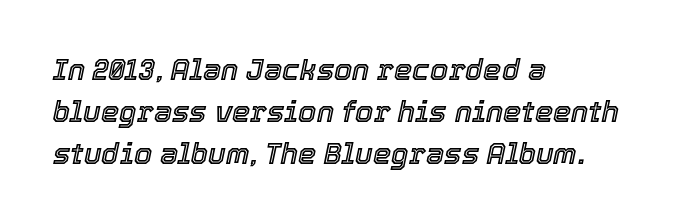
Q: Is the text italic (slanted)? A: Yes, it leans right by about 12 degrees.
Q: Is the text underlined? A: No.
Q: How is the paragraph aligned? A: Left-aligned.
Q: Is the spacing between letters normal or unusually wide? A: Normal.
Q: Is the spacing between lines tight, normal or loose? A: Normal.
Q: Width (condensed, normal, or wide)? A: Normal.
Q: x-height? A: Medium.
Q: Monospaced? A: No.
